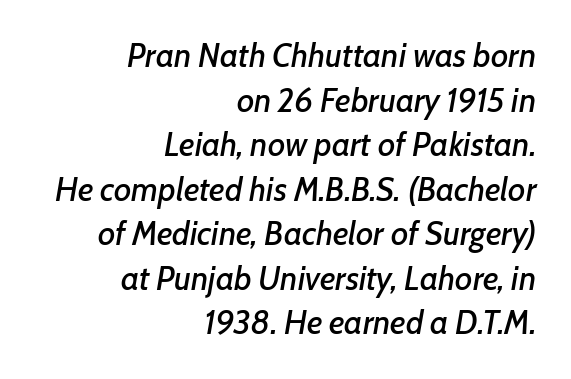
{"italic": "yes", "lean": "right", "slant_degrees": 7, "width": "normal", "stroke_contrast": "low", "x_height": "medium", "monospaced": "no", "underline": "no", "align": "right", "line_spacing": "normal", "line_spacing_ratio": 1.35, "letter_spacing": "normal", "letter_spacing_em": 0.0, "glyph_px": 33}
